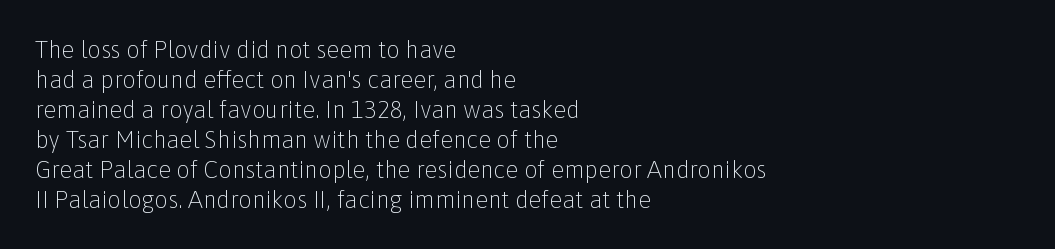
Q: Is the text bold? A: No.
Q: Is the text italic (slanted)? A: No, it is upright.
Q: Is the text underlined? A: No.
Q: How is the paragraph aligned? A: Left-aligned.
Q: Is the spacing between letters normal or unusually wide? A: Normal.
Q: Is the spacing between lines tight, normal or loose? A: Normal.
